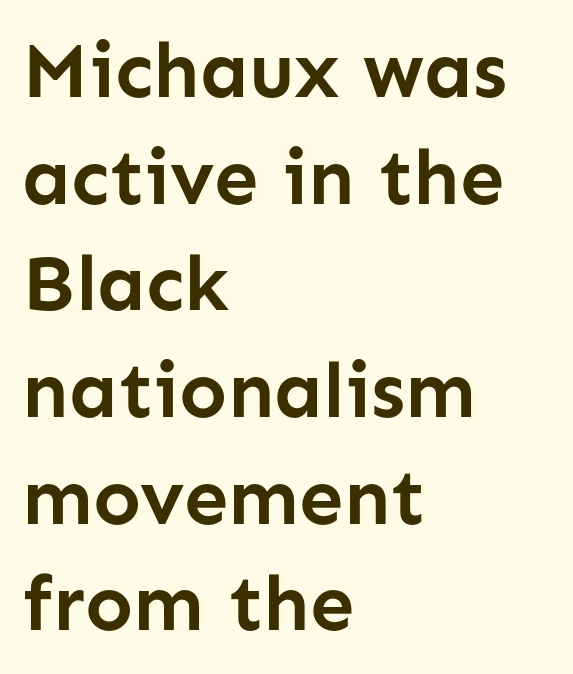
{"serif": "no", "italic": "no", "bold": "yes", "weight": "semibold", "width": "normal", "stroke_contrast": "low", "x_height": "medium", "monospaced": "no", "underline": "no", "align": "left", "line_spacing": "normal", "line_spacing_ratio": 1.35, "letter_spacing": "normal", "letter_spacing_em": 0.0, "glyph_px": 79}
